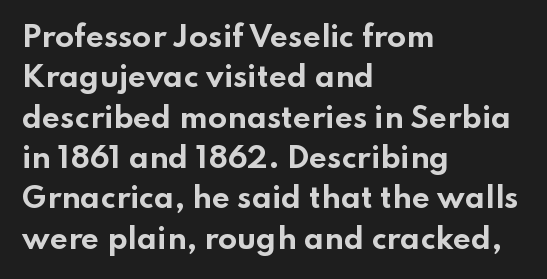
The tracking reads as untouched default to a designer's eye. The rendering uses natural spacing where letterforms have individual widths. A full-strength bold gives these letters their thick strokes. Tall strokes in this sample are plumb rather than angled.
